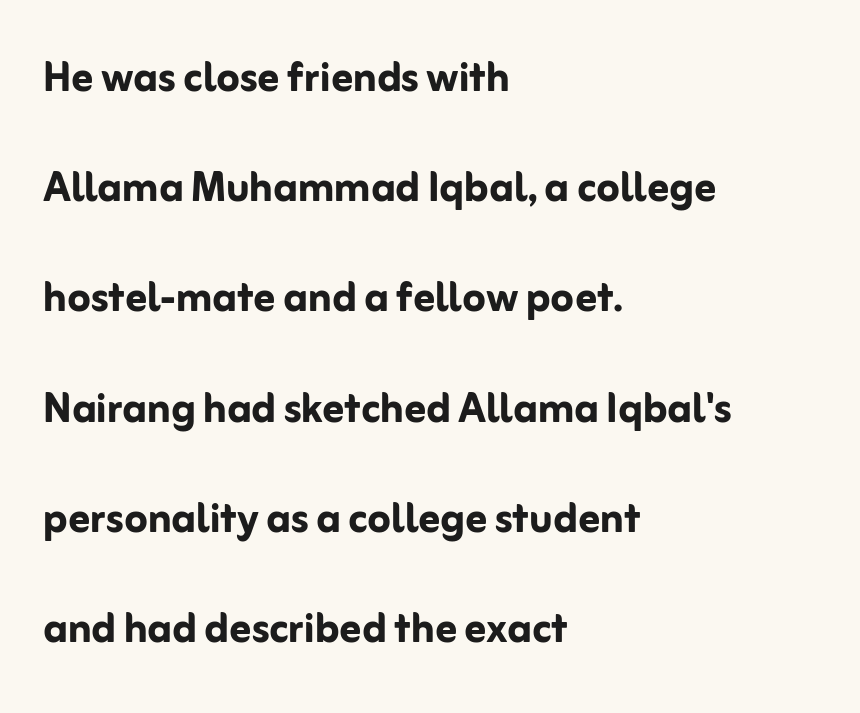
{"serif": "no", "italic": "no", "bold": "yes", "weight": "semibold", "width": "normal", "stroke_contrast": "low", "x_height": "medium", "monospaced": "no", "underline": "no", "align": "left", "line_spacing": "loose", "line_spacing_ratio": 2.08, "letter_spacing": "normal", "letter_spacing_em": 0.0, "glyph_px": 53}
